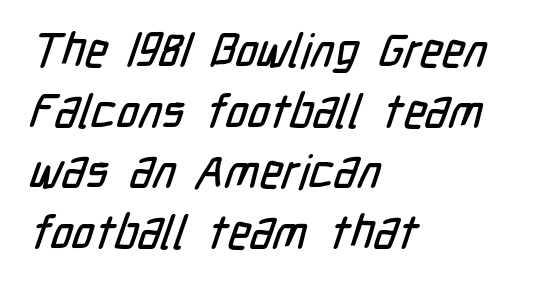
Q: Is the typeface a serif or a sans-serif typeface? A: Sans-serif.
Q: Is the text underlined? A: No.
Q: How is the paragraph aligned? A: Left-aligned.
Q: Is the spacing between letters normal or unusually wide? A: Normal.
Q: Is the spacing between lines tight, normal or loose? A: Normal.
Q: Width (condensed, normal, or wide)? A: Condensed.
Q: Stroke contrast? A: Low.
Q: x-height? A: Medium.
Q: Monospaced? A: No.
